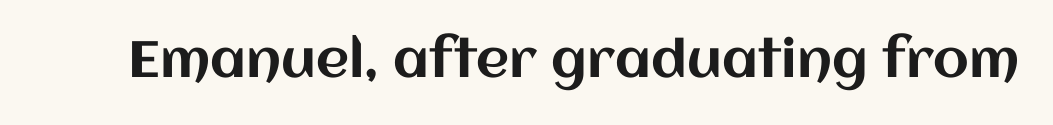
The image shows 51 px text type, upright; set normal letter spacing, not underlined; medium stroke contrast and a large x-height.
